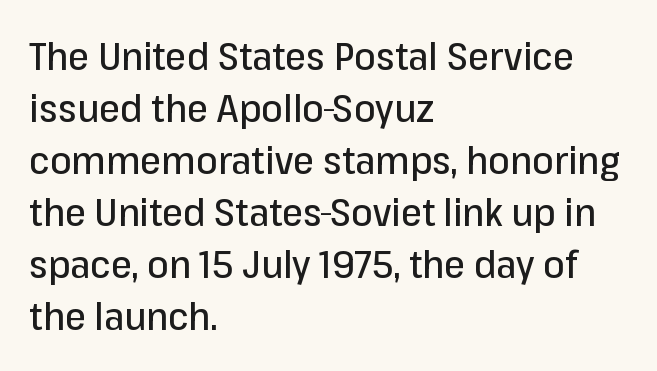
{"serif": "no", "italic": "no", "width": "normal", "stroke_contrast": "low", "x_height": "medium", "monospaced": "no", "underline": "no", "align": "left", "line_spacing": "normal", "line_spacing_ratio": 1.37, "letter_spacing": "normal", "letter_spacing_em": 0.0, "glyph_px": 38}
